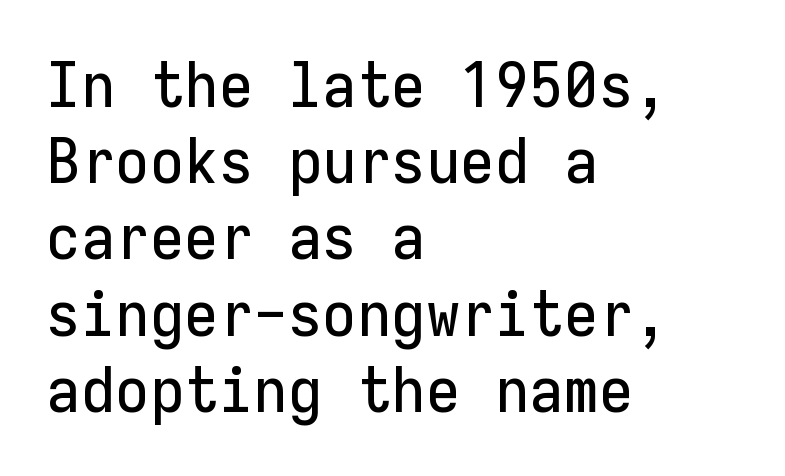
Q: Is the text italic (slanted)? A: No, it is upright.
Q: Is the typeface a serif or a sans-serif typeface? A: Sans-serif.
Q: Is the text underlined? A: No.
Q: How is the paragraph aligned? A: Left-aligned.
Q: Is the spacing between letters normal or unusually wide? A: Normal.
Q: Width (condensed, normal, or wide)? A: Normal.
Q: Stroke contrast? A: Low.
Q: x-height? A: Medium.
Q: Monospaced? A: Yes.
